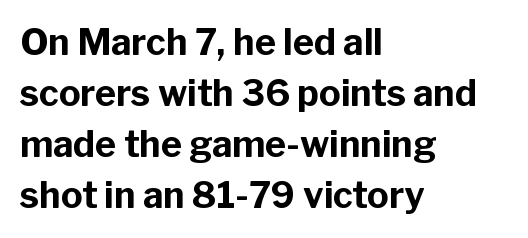
The type family on display is of the sans-serif kind. The rows are spaced the way most documents space them. Check under the words: just untouched page. Caption: multi-line text, flush left, ragged right. These lines are rendered in a variable-pitch font. In terms of posture, this sample is upright.
